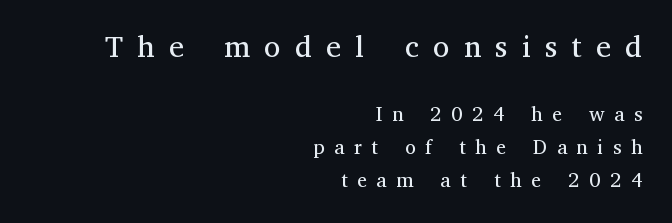
The image shows 30 px regular-weight serif type, upright; set right-aligned, normal line spacing (1.65x), unusually wide letter spacing (+0.48 em), not underlined; the first (top) block is 1.5x larger; medium stroke contrast and a medium x-height.
